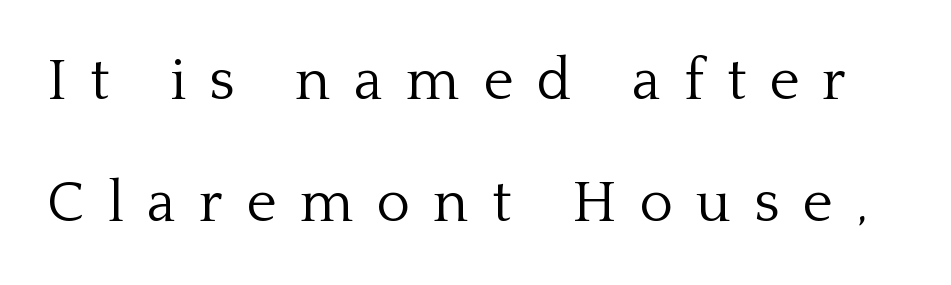
{"serif": "yes", "italic": "no", "bold": "no", "weight": "light", "width": "normal", "stroke_contrast": "low", "x_height": "medium", "monospaced": "no", "underline": "no", "line_spacing": "loose", "line_spacing_ratio": 2.11, "letter_spacing": "wide", "letter_spacing_em": 0.4, "glyph_px": 58}
